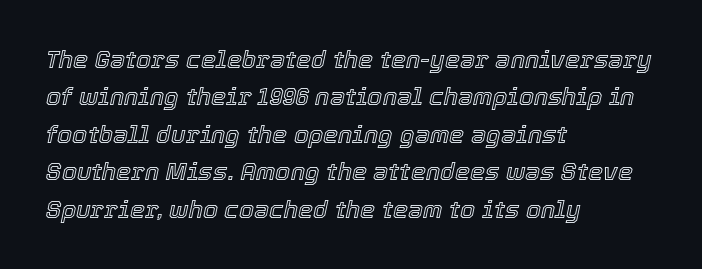
Designer's note — italics engaged. Does extra space separate the letters? No, they use regular spacing. Layout note: lines flush left. The rendering uses a moderate line-height, typical for paragraphs. Descenders are the only things crossing below the line.
